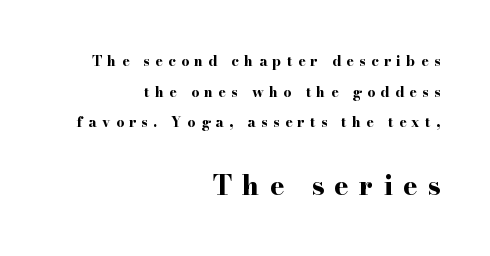
Q: Is the text bold? A: Yes.
Q: Is the text italic (slanted)? A: No, it is upright.
Q: Is the text underlined? A: No.
Q: How is the paragraph aligned? A: Right-aligned.
Q: Is the spacing between letters normal or unusually wide? A: Unusually wide.
Q: Is the spacing between lines tight, normal or loose? A: Loose.
Q: Which block of text is set in a larger size, the first (top) or the second (bottom)? A: The second (bottom) one.
